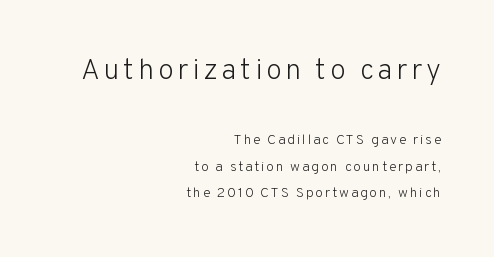
Q: Is the text bold? A: No.
Q: Is the text italic (slanted)? A: No, it is upright.
Q: Is the typeface a serif or a sans-serif typeface? A: Sans-serif.
Q: Is the text underlined? A: No.
Q: How is the paragraph aligned? A: Right-aligned.
Q: Is the spacing between lines tight, normal or loose? A: Loose.
Q: Which block of text is set in a larger size, the first (top) or the second (bottom)? A: The first (top) one.
Q: Width (condensed, normal, or wide)? A: Normal.
Q: Stroke contrast? A: Low.
Q: x-height? A: Medium.
Q: Monospaced? A: No.
